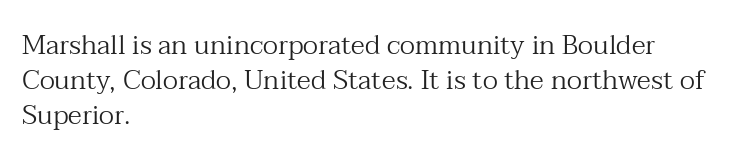
{"italic": "no", "bold": "no", "underline": "no", "align": "left", "line_spacing": "normal", "line_spacing_ratio": 1.3, "letter_spacing": "normal", "letter_spacing_em": 0.0, "glyph_px": 27}
